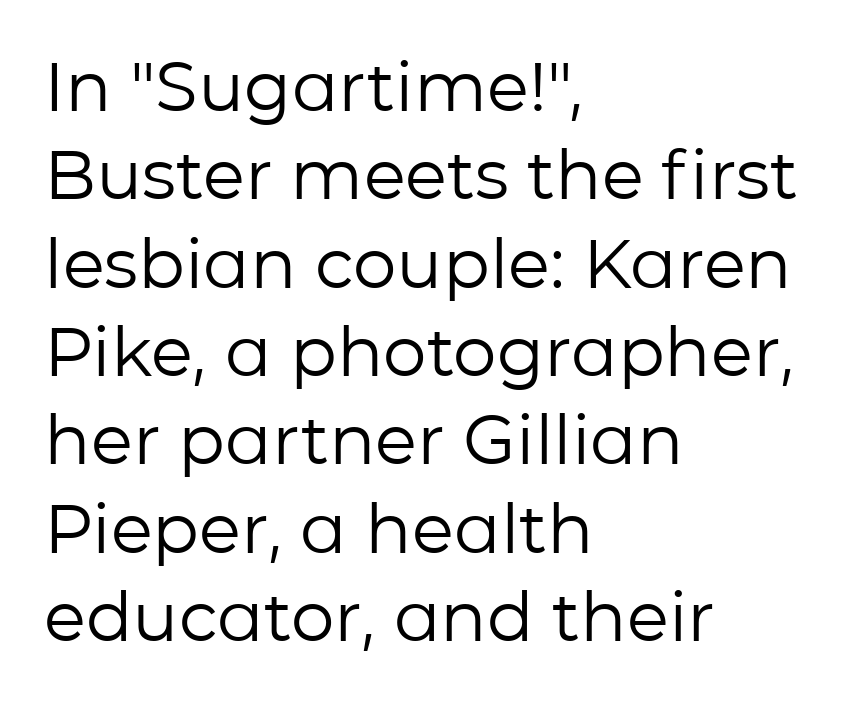
The image shows 69 px regular-weight sans-serif type, upright; set left-aligned, normal line spacing (1.28x), normal letter spacing, not underlined; low stroke contrast and a medium x-height.
